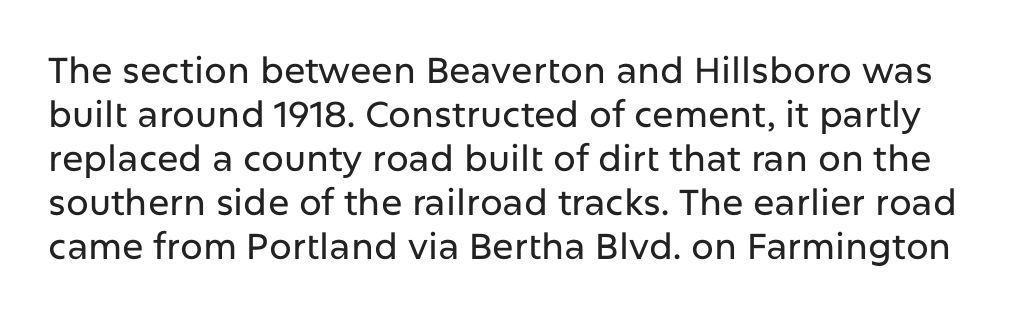
The image shows 36 px sans-serif type, upright; set line spacing 1.22x, normal letter spacing, not underlined; low stroke contrast and a medium x-height.
